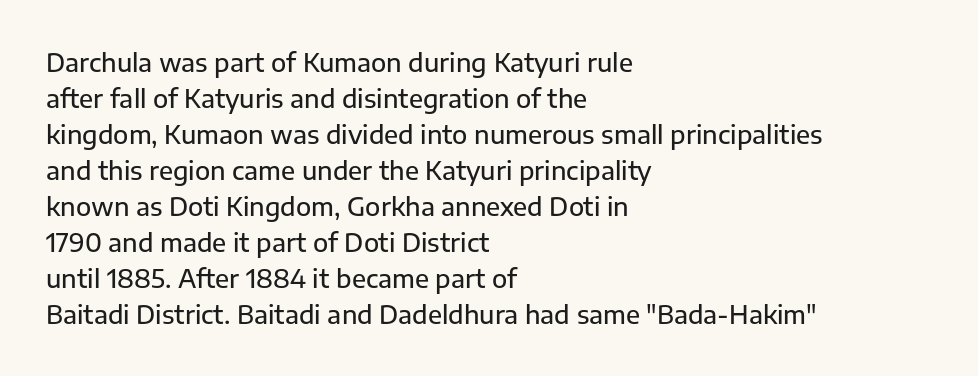
Q: Is the text italic (slanted)? A: No, it is upright.
Q: Is the text underlined? A: No.
Q: How is the paragraph aligned? A: Left-aligned.
Q: Is the spacing between letters normal or unusually wide? A: Normal.
Q: Is the spacing between lines tight, normal or loose? A: Normal.
